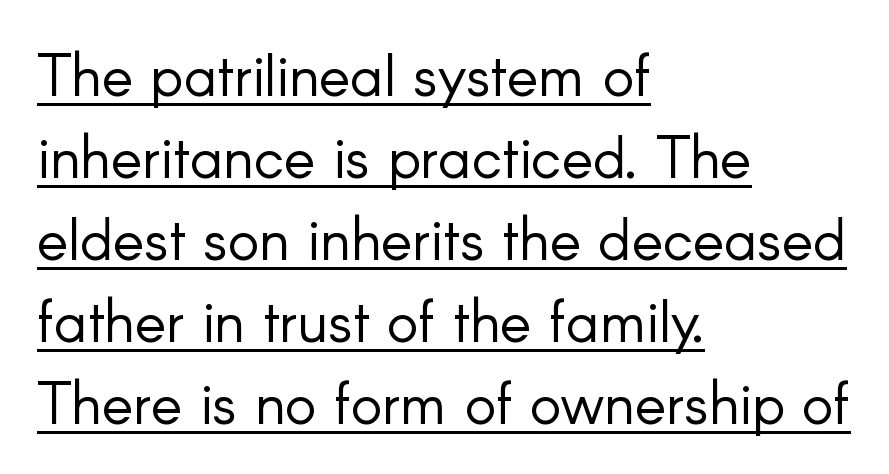
The image shows 59 px light sans-serif type, upright; set left-aligned, normal line spacing (1.39x), normal letter spacing, underlined; low stroke contrast and a small x-height.
